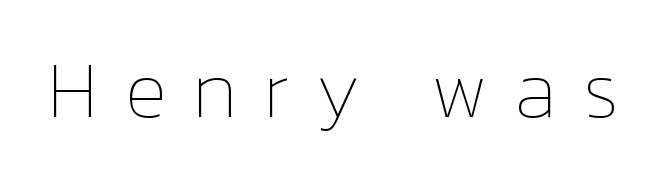
A bare baseline throughout the passage. Nope, not italic — everything's standing straight. Substantial extra tracking has been applied to these lines. A typesetter would call this proportional, since set widths differ per character. The strokes carry an ordinary text weight at most.
